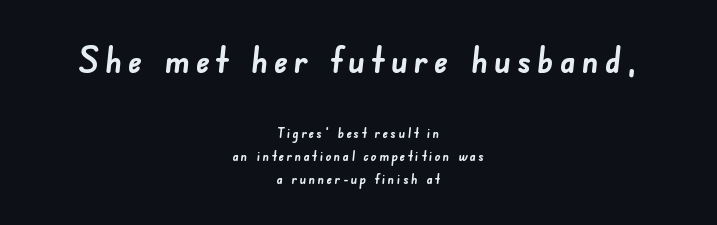
Q: Is the text bold? A: Yes.
Q: Is the typeface a serif or a sans-serif typeface? A: Sans-serif.
Q: Is the text underlined? A: No.
Q: How is the paragraph aligned? A: Centered.
Q: Is the spacing between lines tight, normal or loose? A: Normal.
Q: Which block of text is set in a larger size, the first (top) or the second (bottom)? A: The first (top) one.
Q: Width (condensed, normal, or wide)? A: Normal.
Q: Stroke contrast? A: Low.
Q: x-height? A: Small.
Q: Monospaced? A: No.
